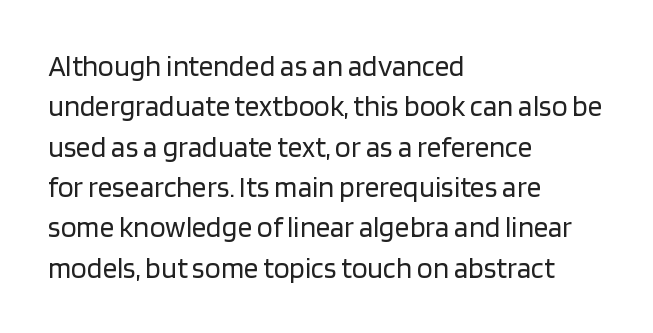
{"serif": "no", "italic": "no", "bold": "no", "weight": "regular", "width": "normal", "stroke_contrast": "low", "x_height": "large", "monospaced": "no", "underline": "no", "align": "left", "line_spacing": "normal", "line_spacing_ratio": 1.39, "letter_spacing": "normal", "letter_spacing_em": 0.0, "glyph_px": 29}
